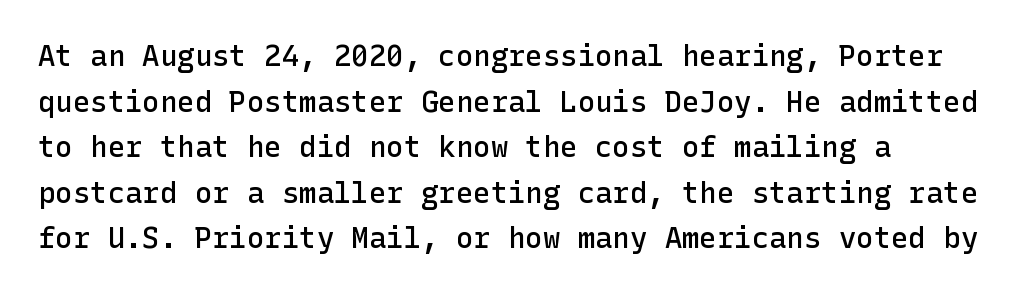
{"serif": "no", "italic": "no", "bold": "semi", "weight": "semibold", "width": "normal", "stroke_contrast": "low", "x_height": "medium", "underline": "no", "align": "left", "line_spacing": "normal", "line_spacing_ratio": 1.57, "letter_spacing": "normal", "letter_spacing_em": 0.0, "glyph_px": 29}
